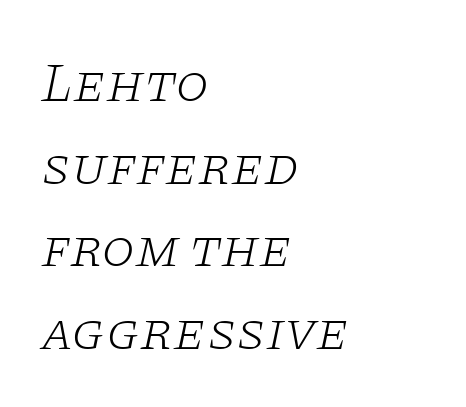
The glyphs look as if they've been sheared to an angle. The setting favours the left margin, as ordinary paragraphs usually do. The face used here is rendered with its standard letterfit. The type family on display is of the serif kind. No letter is thick-stroked: the sample isn't bold. Leading matches the norm, producing a regular column.
